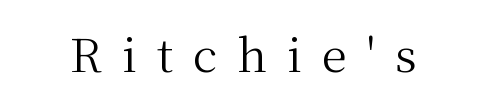
The image shows 46 px regular-weight serif type, upright; set unusually wide letter spacing (+0.43 em), not underlined; medium stroke contrast and a medium x-height.
